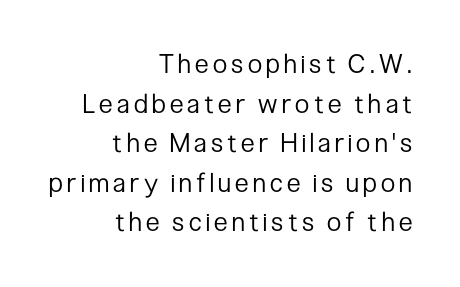
{"italic": "no", "bold": "no", "underline": "no", "align": "right", "line_spacing": "normal", "line_spacing_ratio": 1.52, "glyph_px": 26}
